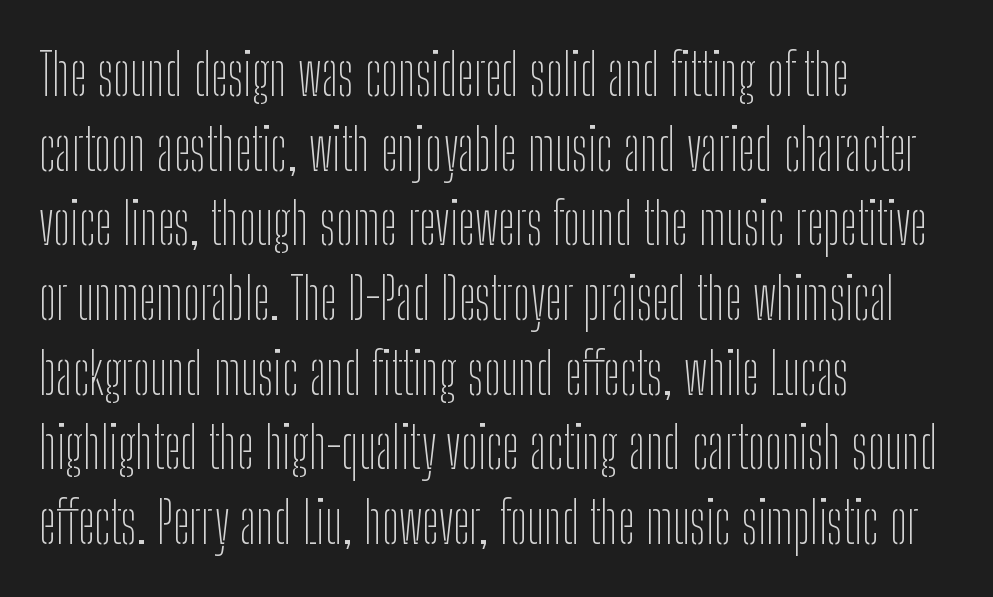
The image shows 57 px thin, condensed sans-serif type, upright; set left-aligned, normal line spacing (1.31x), normal letter spacing, not underlined; low stroke contrast and a medium x-height.
